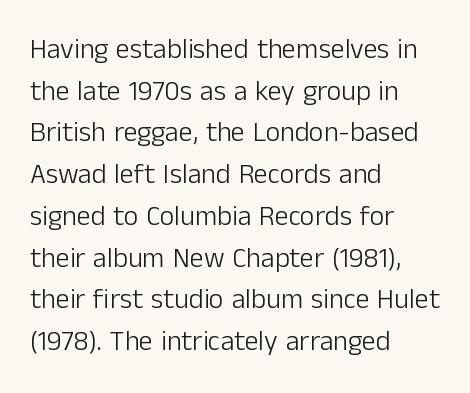
Proportional: the letters do not fall into vertical columns. Grotesque or geometric, the face here clearly has no serifs. How are the letters spaced? Ordinarily, with no added tracking. How would I describe the line gaps? Plain and ordinary.
